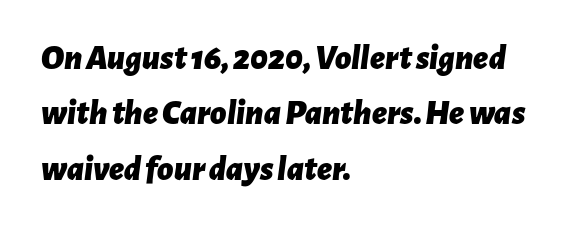
The image shows 35 px bold type, italic (leaning right); set left-aligned, normal line spacing (1.58x), normal letter spacing, not underlined; low stroke contrast and a medium x-height.
